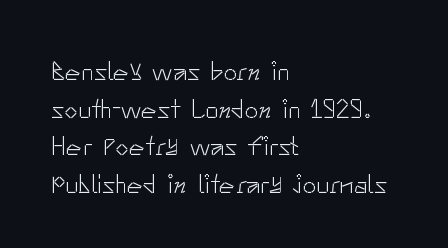
{"italic": "no", "bold": "no", "underline": "no", "align": "left", "line_spacing": "normal", "line_spacing_ratio": 1.39, "letter_spacing": "normal", "letter_spacing_em": 0.0, "glyph_px": 27}
